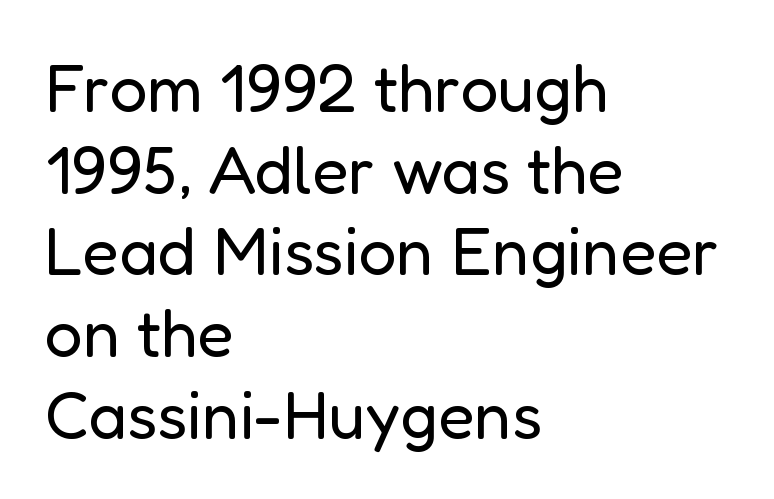
{"serif": "no", "italic": "no", "bold": "no", "weight": "regular", "width": "normal", "stroke_contrast": "low", "x_height": "medium", "monospaced": "no", "underline": "no", "align": "left", "line_spacing_ratio": 1.22, "letter_spacing": "normal", "letter_spacing_em": 0.0, "glyph_px": 67}
